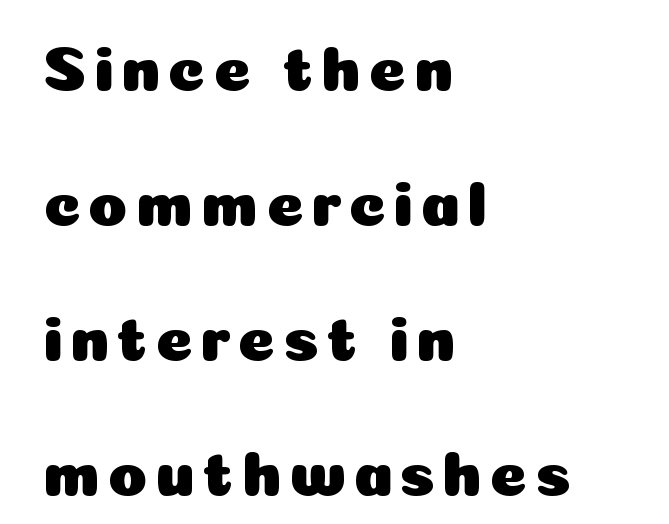
{"serif": "no", "italic": "no", "width": "normal", "stroke_contrast": "low", "x_height": "medium", "monospaced": "no", "underline": "no", "align": "left", "line_spacing": "loose", "line_spacing_ratio": 2.11, "glyph_px": 64}
